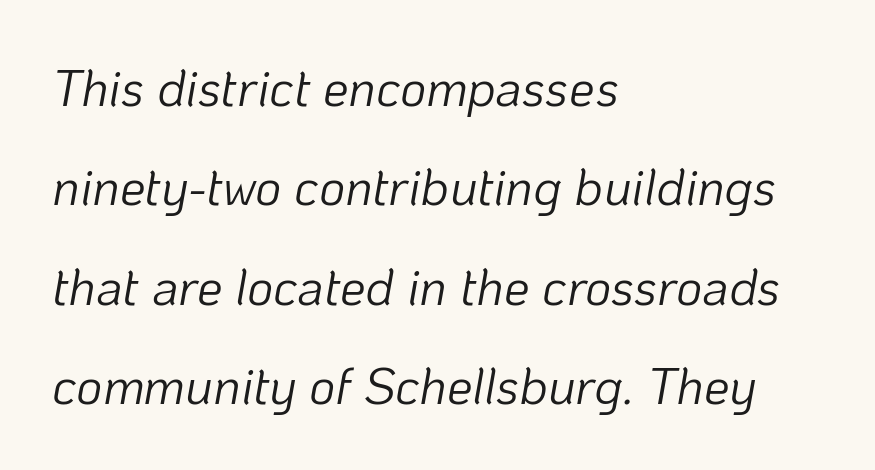
{"italic": "yes", "lean": "right", "slant_degrees": 10, "bold": "no", "weight": "light", "width": "normal", "stroke_contrast": "low", "x_height": "medium", "monospaced": "no", "underline": "no", "align": "left", "line_spacing": "loose", "line_spacing_ratio": 1.95, "letter_spacing": "normal", "letter_spacing_em": 0.0, "glyph_px": 51}
